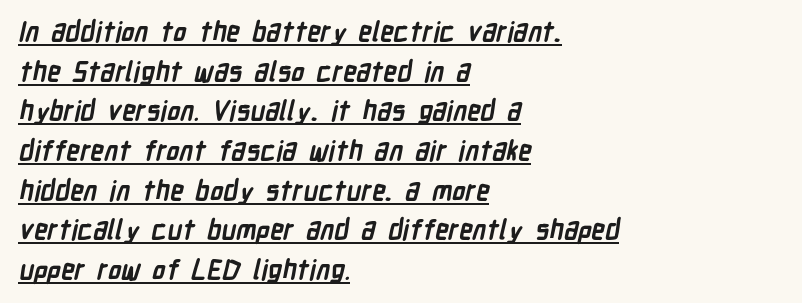
In terms of letterspacing, this is plain default setting. Set as a true bold cut, around the 700 mark. Leading: standard. The rendered words wear a rule along their underside. Typeset ragged right — the left edge is the straight one.
